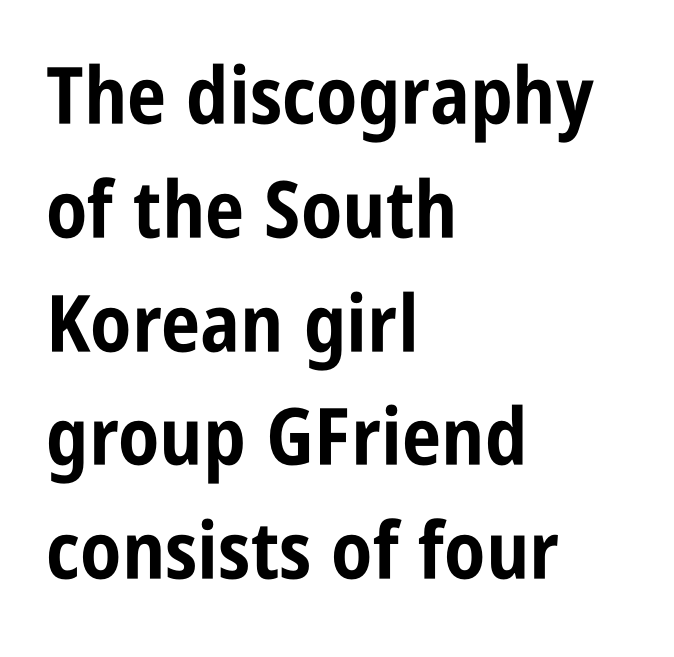
The image shows 79 px bold, condensed sans-serif type, upright; set left-aligned, normal line spacing (1.44x), normal letter spacing, not underlined; low stroke contrast and a large x-height.
